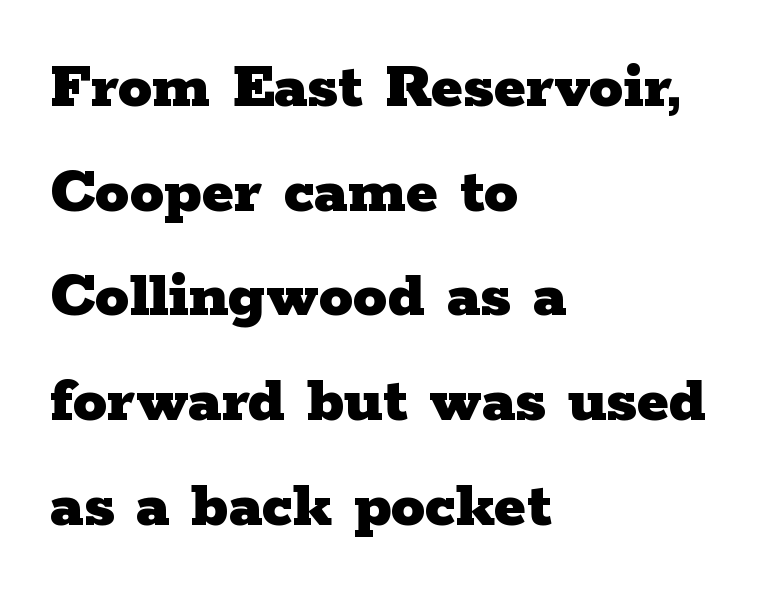
{"serif": "yes", "italic": "no", "bold": "yes", "weight": "heavy", "width": "wide", "stroke_contrast": "low", "x_height": "medium", "monospaced": "no", "underline": "no", "align": "left", "line_spacing": "normal", "line_spacing_ratio": 1.54, "letter_spacing": "normal", "letter_spacing_em": 0.0, "glyph_px": 68}
